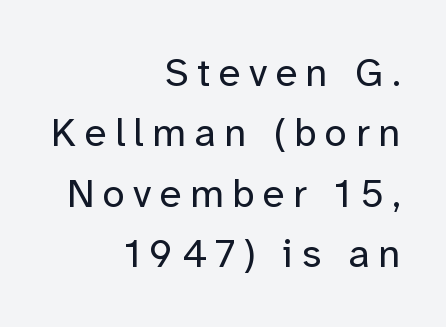
This rendering uses right alignment, leaving the left contour irregular. Here the glyphs are tracked loosely, breaking word shapes into spaced letters. What kind of face is this? One without serifs — a sans. Quick note: interline space is typical.
